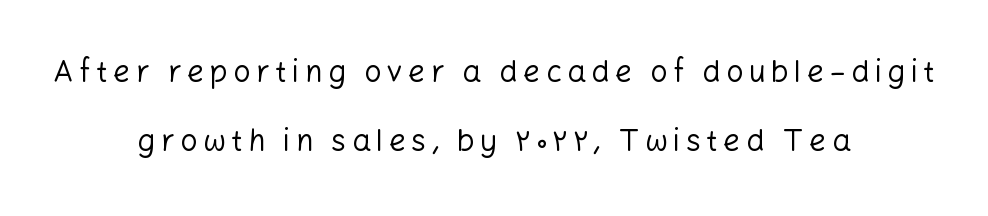
{"serif": "no", "italic": "no", "bold": "no", "weight": "regular", "width": "normal", "stroke_contrast": "low", "x_height": "medium", "monospaced": "no", "underline": "no", "align": "center", "line_spacing": "loose", "line_spacing_ratio": 2.29, "glyph_px": 30}
